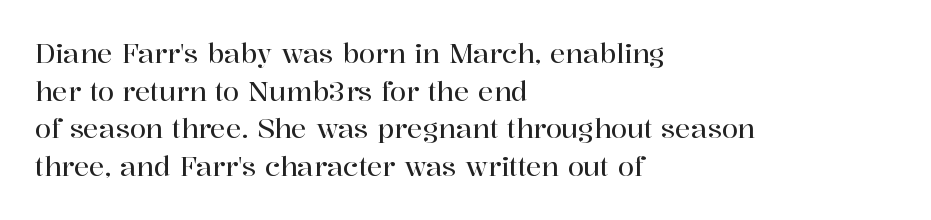
Q: Is the text italic (slanted)? A: No, it is upright.
Q: Is the text underlined? A: No.
Q: How is the paragraph aligned? A: Left-aligned.
Q: Is the spacing between letters normal or unusually wide? A: Normal.
Q: Is the spacing between lines tight, normal or loose? A: Normal.
